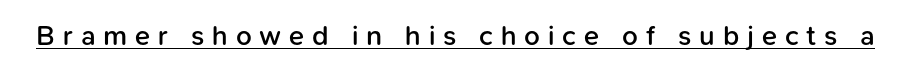
The image shows 28 px semibold sans-serif type, upright; set unusually wide letter spacing (+0.28 em), underlined; low stroke contrast and a medium x-height.
